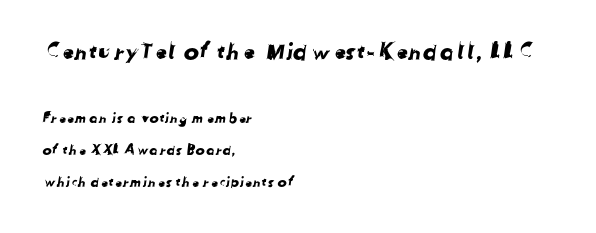
The image shows 23 px text type; set left-aligned, loose line spacing (2.26x), normal letter spacing, not underlined; the first (top) block is 1.64x larger.
